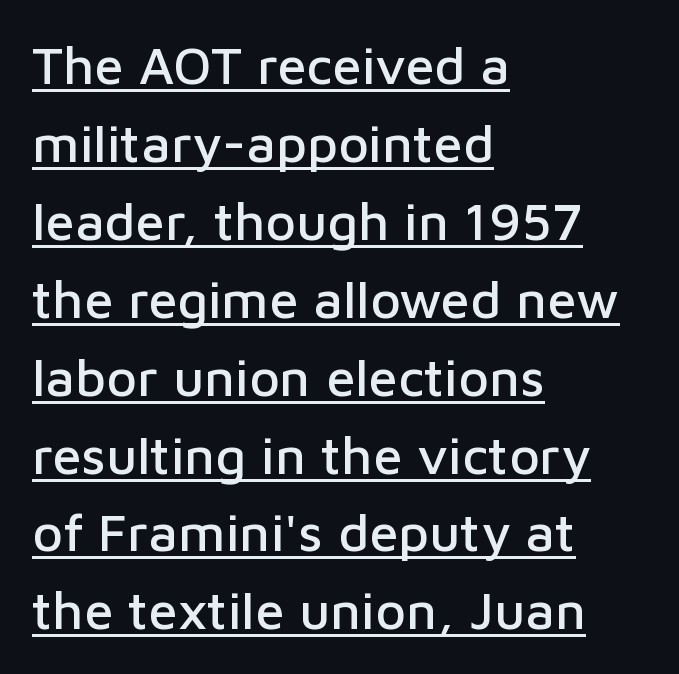
Q: Is the text italic (slanted)? A: No, it is upright.
Q: Is the typeface a serif or a sans-serif typeface? A: Sans-serif.
Q: Is the text underlined? A: Yes.
Q: How is the paragraph aligned? A: Left-aligned.
Q: Is the spacing between letters normal or unusually wide? A: Normal.
Q: Is the spacing between lines tight, normal or loose? A: Normal.
Q: Width (condensed, normal, or wide)? A: Normal.
Q: Stroke contrast? A: Low.
Q: x-height? A: Medium.
Q: Monospaced? A: No.
